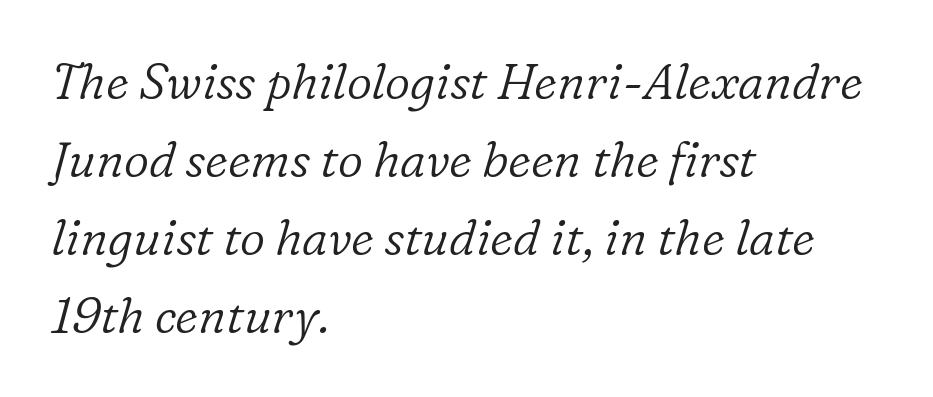
The image shows 49 px light serif type, italic (leaning right); set left-aligned, normal line spacing (1.59x), normal letter spacing, not underlined; low stroke contrast and a medium x-height.
